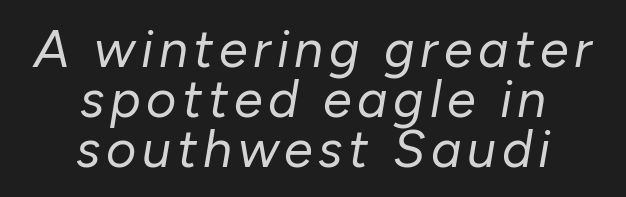
Q: Is the text bold? A: No.
Q: Is the text italic (slanted)? A: Yes, it leans right by about 10 degrees.
Q: Is the text underlined? A: No.
Q: How is the paragraph aligned? A: Centered.
Q: Is the spacing between lines tight, normal or loose? A: Tight.
Q: Width (condensed, normal, or wide)? A: Normal.
Q: Stroke contrast? A: Low.
Q: x-height? A: Medium.
Q: Monospaced? A: No.
